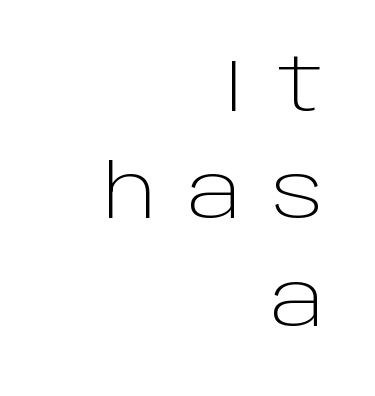
Is there much room between lines? A standard amount, neither cramped nor airy. The typeface has the unassuming heft of standard copy or less. Someone cranked the tracking dial way up on this one. These lines are rendered in a variable-pitch font. The letters carry no serifs — their stems end cleanly without finishing strokes. The font's upright variant was chosen for this text.
